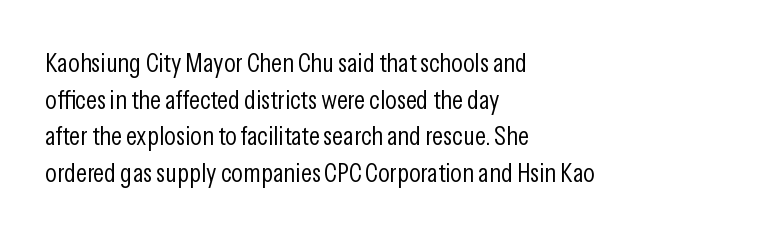
{"italic": "no", "bold": "no", "underline": "no", "align": "left", "line_spacing": "normal", "line_spacing_ratio": 1.36, "letter_spacing": "normal", "letter_spacing_em": 0.0, "glyph_px": 27}
